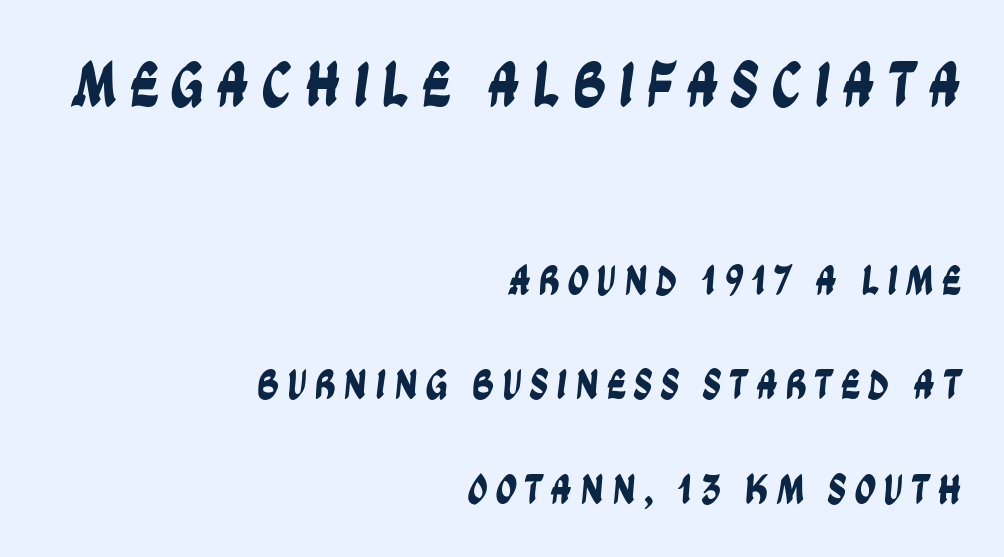
In CSS terms this would be text-align: right. Note the varied advance widths — an 'i' is clearly narrower than an 'm'. In terms of letterform style, serifs are entirely absent. Regarding leading, the lines here are spaced well apart. A bare baseline throughout the passage. Compare the two chunks: the upper has the greater cap height.
